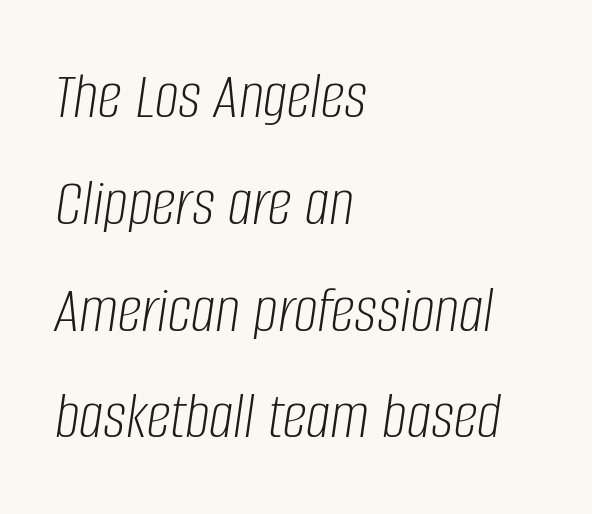
In terms of letterspacing, this is plain default setting. The letters look calm and open, with moderate or lighter stems. How would I describe the line gaps? Plain and ordinary. There's an unmistakable incline to the writing here. Compared with a centered layout, this one pins lines to the left instead. Each letter keeps its own natural width here, so spacing adapts to shape.
